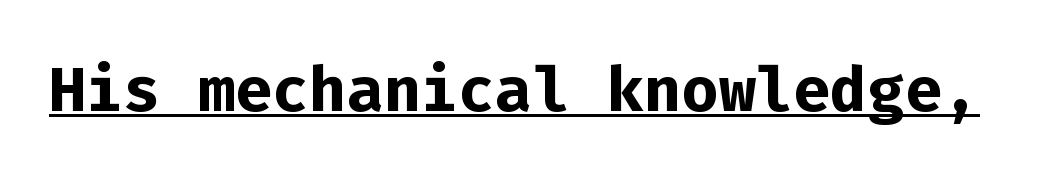
{"serif": "no", "italic": "no", "bold": "yes", "weight": "bold", "width": "normal", "stroke_contrast": "low", "x_height": "medium", "monospaced": "yes", "underline": "yes", "letter_spacing": "normal", "letter_spacing_em": 0.0, "glyph_px": 62}
